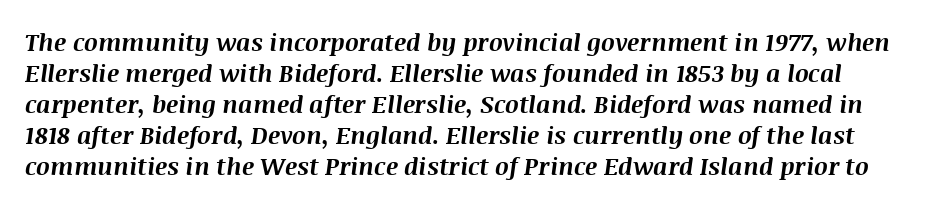
This rendering leaves character spacing at its baseline value. Slanted lettering throughout. The strip under each line holds only bare page. Interline gaps are of average width in this sample. Does the weight exceed regular? Yes, all the way to bold.
